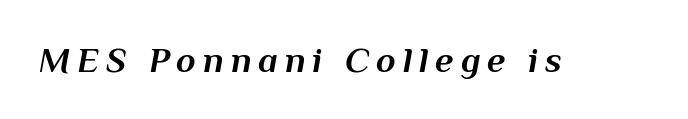
Glance below the letters and you will spot only blank space. Would a proofreader flag this as italicized? Yes. Think of a printed novel: that variable character pitch is what you see here. The glyphs have the mass of a bold cut.
